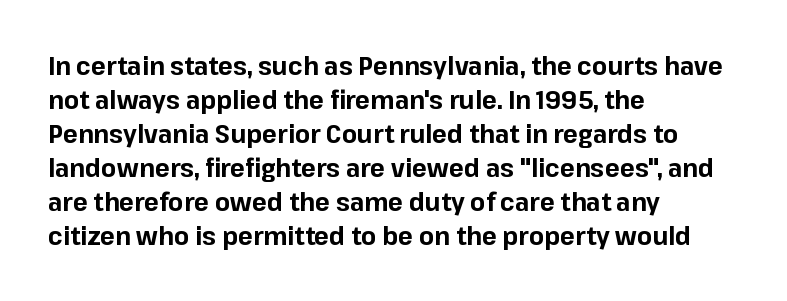
The image shows 25 px bold type, upright; set left-aligned, normal line spacing (1.36x), normal letter spacing, not underlined.
